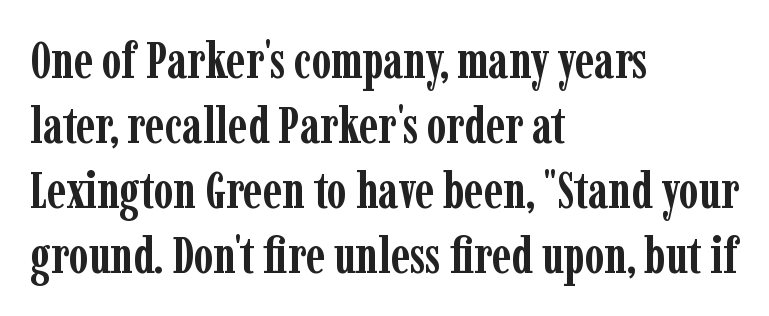
The image shows 50 px semibold, condensed serif type, upright; set left-aligned, normal line spacing (1.3x), normal letter spacing, not underlined; low stroke contrast and a medium x-height.
